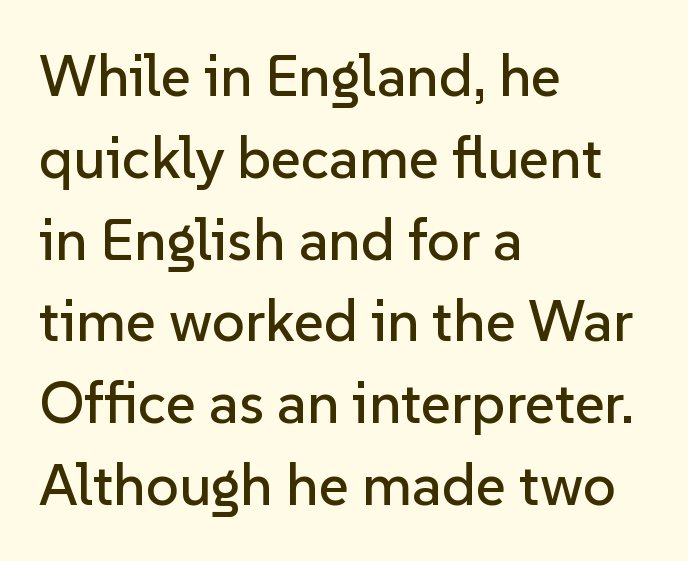
{"serif": "no", "italic": "no", "width": "normal", "stroke_contrast": "low", "x_height": "medium", "monospaced": "no", "underline": "no", "align": "left", "line_spacing": "normal", "line_spacing_ratio": 1.41, "letter_spacing": "normal", "letter_spacing_em": 0.0, "glyph_px": 58}
